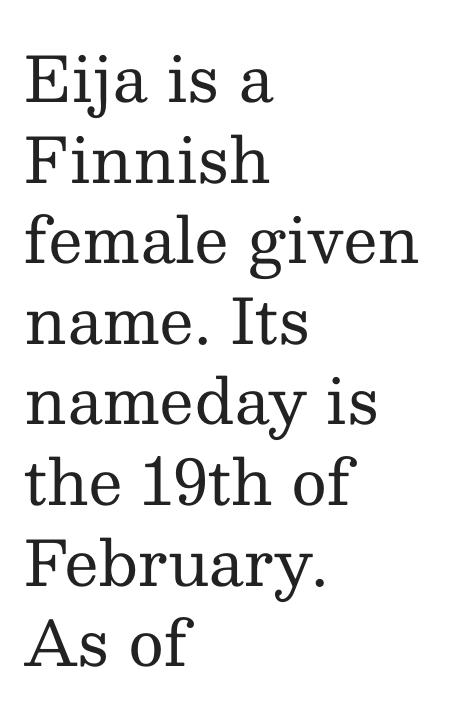
Q: Is the text bold? A: No.
Q: Is the text italic (slanted)? A: No, it is upright.
Q: Is the typeface a serif or a sans-serif typeface? A: Serif.
Q: Is the text underlined? A: No.
Q: How is the paragraph aligned? A: Left-aligned.
Q: Is the spacing between letters normal or unusually wide? A: Normal.
Q: Is the spacing between lines tight, normal or loose? A: Normal.
Q: Width (condensed, normal, or wide)? A: Normal.
Q: Stroke contrast? A: Medium.
Q: x-height? A: Medium.
Q: Monospaced? A: No.
